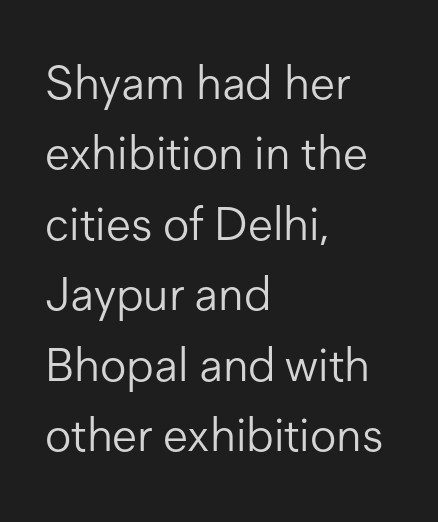
{"serif": "no", "italic": "no", "bold": "no", "weight": "light", "width": "normal", "stroke_contrast": "low", "x_height": "medium", "monospaced": "no", "underline": "no", "align": "left", "line_spacing": "normal", "line_spacing_ratio": 1.53, "letter_spacing": "normal", "letter_spacing_em": 0.0, "glyph_px": 46}
